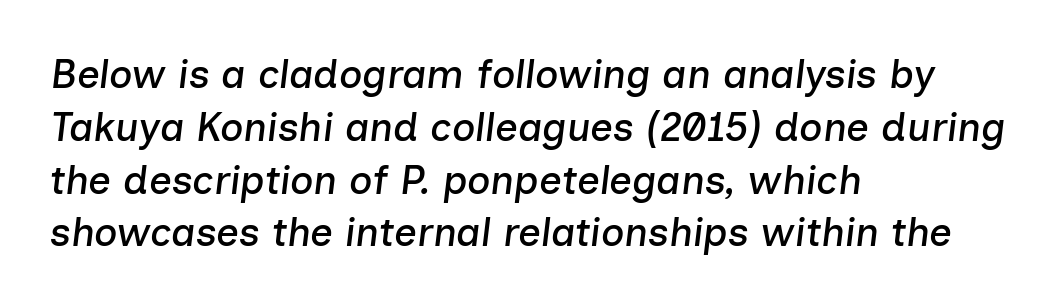
{"italic": "yes", "lean": "right", "slant_degrees": 7, "width": "normal", "stroke_contrast": "low", "x_height": "medium", "monospaced": "no", "underline": "no", "align": "left", "line_spacing": "normal", "line_spacing_ratio": 1.32, "letter_spacing": "normal", "letter_spacing_em": 0.0, "glyph_px": 40}
